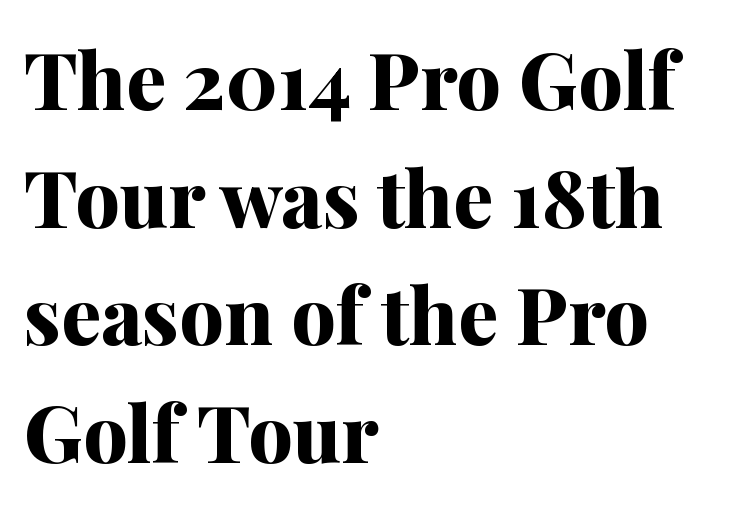
The image shows 79 px bold serif type, upright; set left-aligned, normal line spacing (1.49x), normal letter spacing, not underlined; medium stroke contrast and a medium x-height.
